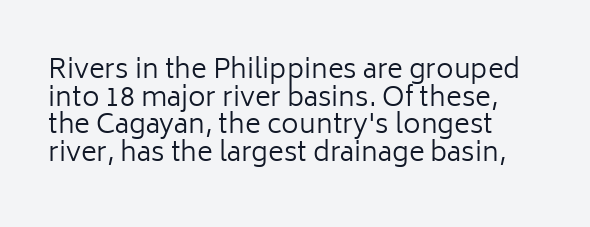
{"italic": "no", "bold": "no", "underline": "no", "line_spacing": "tight", "line_spacing_ratio": 1.02, "letter_spacing": "normal", "letter_spacing_em": 0.0, "glyph_px": 27}
